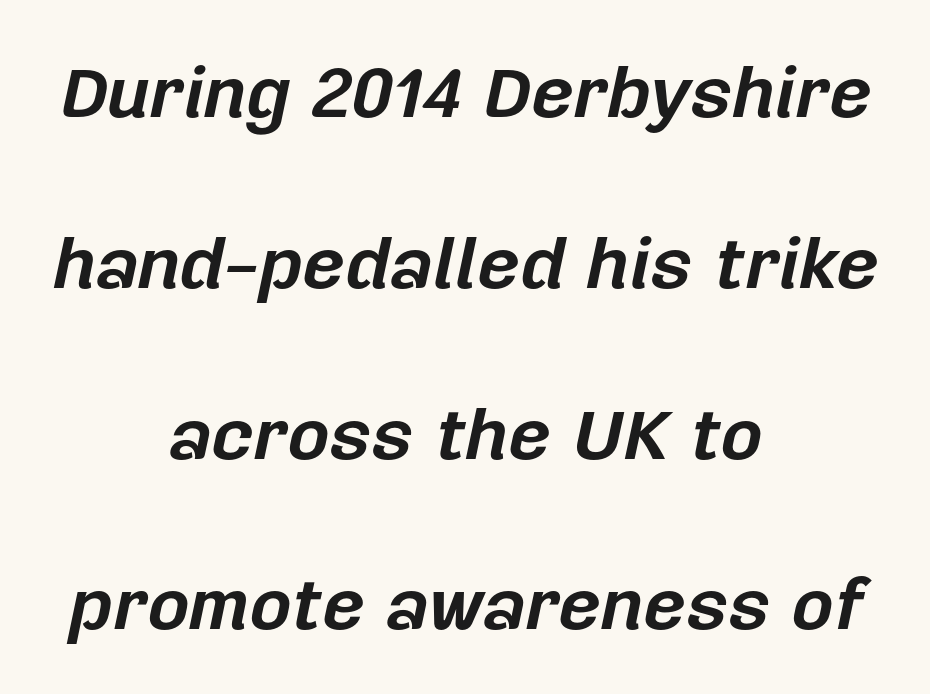
{"italic": "yes", "lean": "right", "slant_degrees": 12, "bold": "yes", "weight": "bold", "width": "normal", "stroke_contrast": "low", "x_height": "medium", "monospaced": "no", "underline": "no", "align": "center", "line_spacing": "loose", "line_spacing_ratio": 2.34, "letter_spacing": "normal", "letter_spacing_em": 0.0, "glyph_px": 73}
